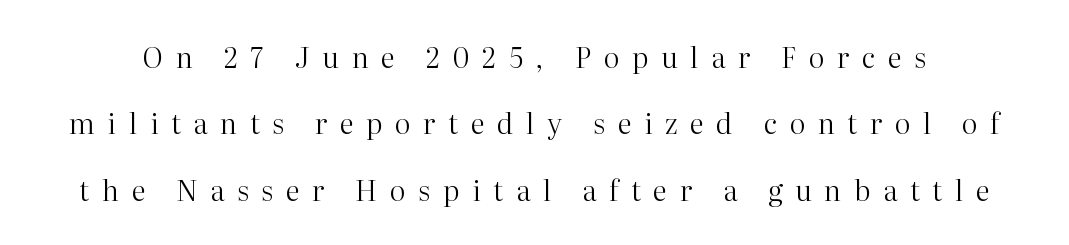
The image shows 28 px regular-weight serif type, upright; set loose line spacing (2.37x), unusually wide letter spacing (+0.45 em), not underlined; high stroke contrast and a medium x-height.
